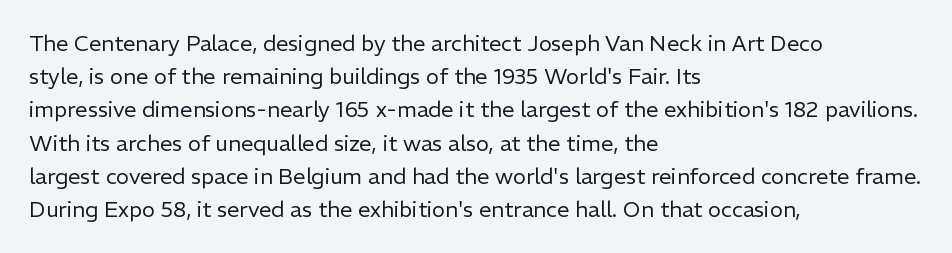
Tall strokes in this sample are plumb rather than angled. Weight: regular or lighter. Tracking value appears to be zero — textbook default spacing. The passage shown stacks its lines at a standard gap. The lines in this sample share a left origin and differ only in where they stop. Anything drawn beneath the words? Only blank space.
